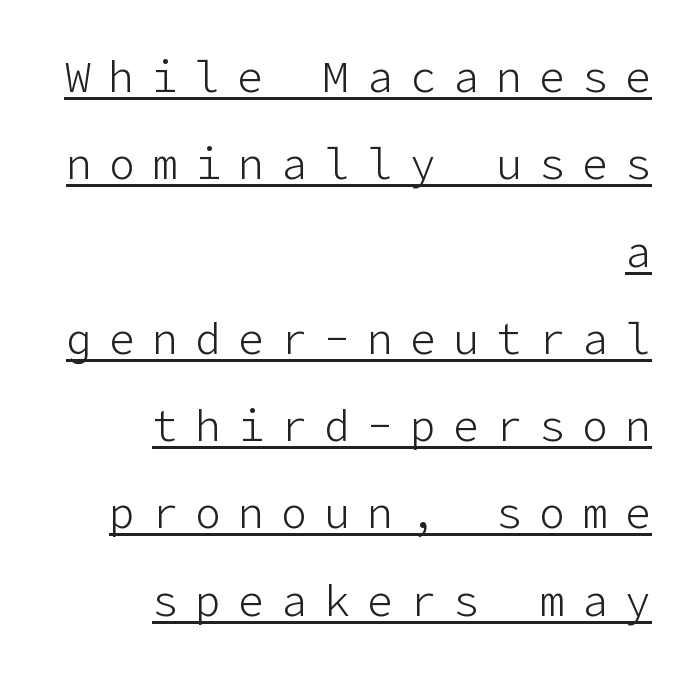
Q: Is the text bold? A: No.
Q: Is the text italic (slanted)? A: No, it is upright.
Q: Is the typeface a serif or a sans-serif typeface? A: Sans-serif.
Q: Is the text underlined? A: Yes.
Q: How is the paragraph aligned? A: Right-aligned.
Q: Is the spacing between letters normal or unusually wide? A: Unusually wide.
Q: Is the spacing between lines tight, normal or loose? A: Loose.
Q: Width (condensed, normal, or wide)? A: Normal.
Q: Stroke contrast? A: Low.
Q: x-height? A: Medium.
